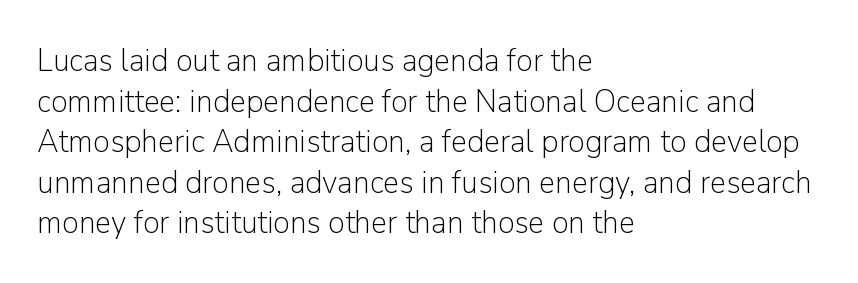
{"serif": "no", "italic": "no", "bold": "no", "weight": "light", "width": "normal", "stroke_contrast": "low", "x_height": "medium", "monospaced": "no", "underline": "no", "align": "left", "line_spacing_ratio": 1.23, "letter_spacing": "normal", "letter_spacing_em": 0.0, "glyph_px": 33}
